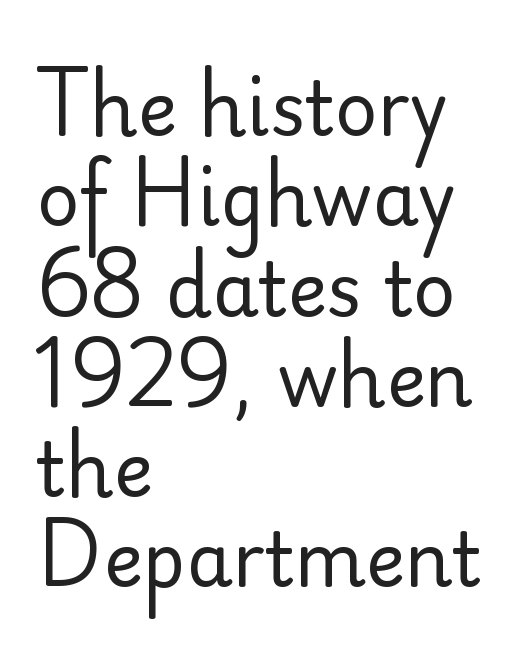
Q: Is the text bold? A: No.
Q: Is the text italic (slanted)? A: No, it is upright.
Q: Is the typeface a serif or a sans-serif typeface? A: Sans-serif.
Q: Is the text underlined? A: No.
Q: How is the paragraph aligned? A: Left-aligned.
Q: Is the spacing between letters normal or unusually wide? A: Normal.
Q: Width (condensed, normal, or wide)? A: Normal.
Q: Stroke contrast? A: Low.
Q: x-height? A: Small.
Q: Monospaced? A: No.
